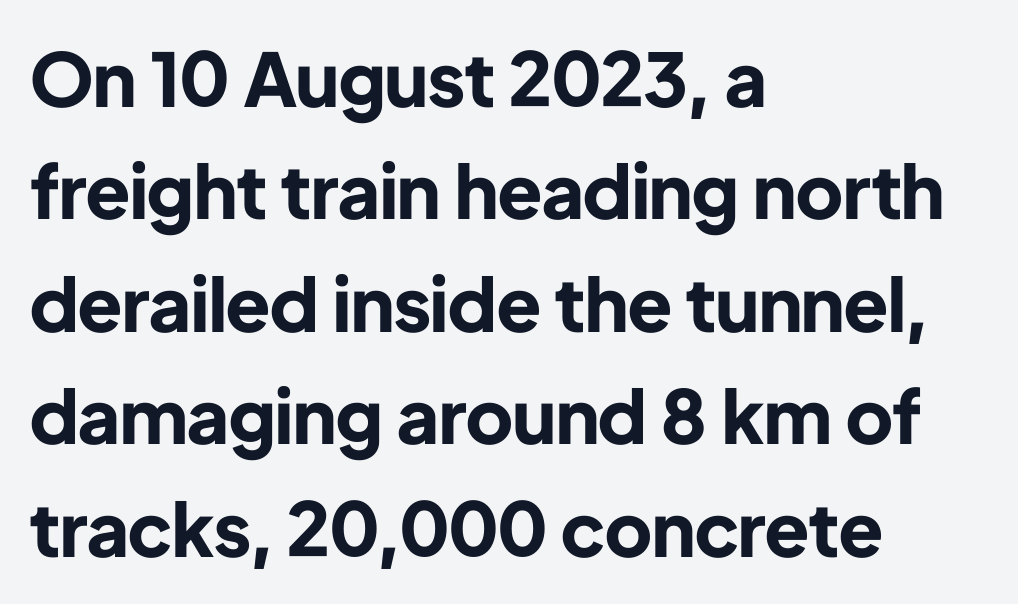
{"serif": "no", "italic": "no", "bold": "yes", "weight": "bold", "width": "normal", "stroke_contrast": "low", "x_height": "medium", "monospaced": "no", "underline": "no", "align": "left", "line_spacing": "normal", "line_spacing_ratio": 1.52, "letter_spacing": "normal", "letter_spacing_em": 0.0, "glyph_px": 74}
